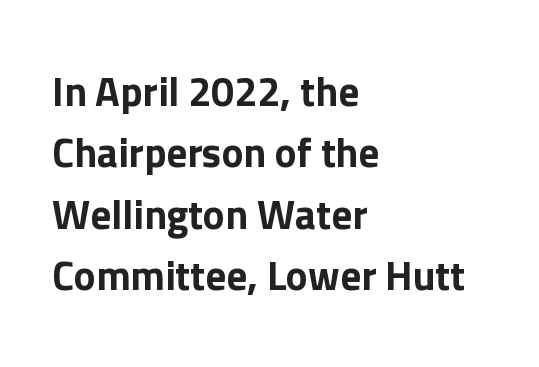
The designer left line spacing at the default. Honestly, there is no underline to notice here at all. These lines were composed using upright roman letters. Does extra space separate the letters? No, they use regular spacing. Where is the straight margin? On the left. Do the characters align in a grid? No, the font is proportional.
